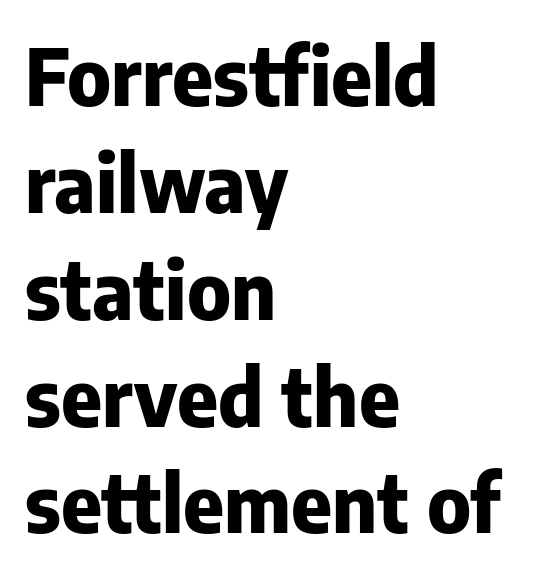
Italic? Not at all — the glyphs are vertical. The rendering uses natural spacing where letterforms have individual widths. Decoration check: the copy has no underline. Serifs: no, the terminals of the letterforms are clean. One glance says typical: line gaps are just what's usual. All the whitespace from short lines collects on the right.
